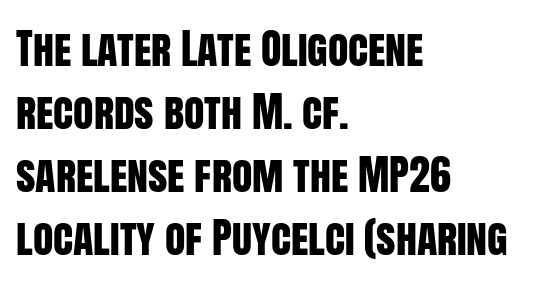
The image shows 42 px condensed sans-serif type, upright; set left-aligned, normal line spacing (1.5x), normal letter spacing, not underlined; low stroke contrast and a large x-height.
